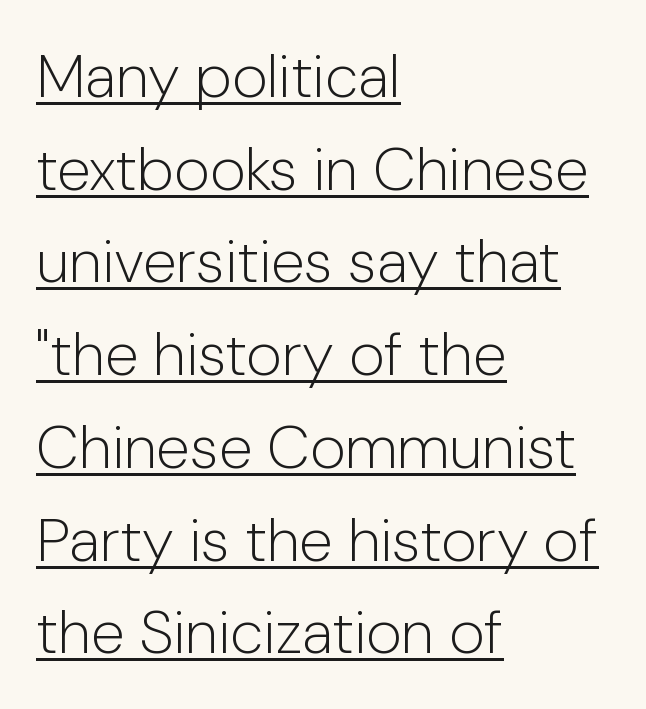
The image shows 61 px light sans-serif type, upright; set left-aligned, normal line spacing (1.52x), normal letter spacing, underlined; low stroke contrast and a medium x-height.
